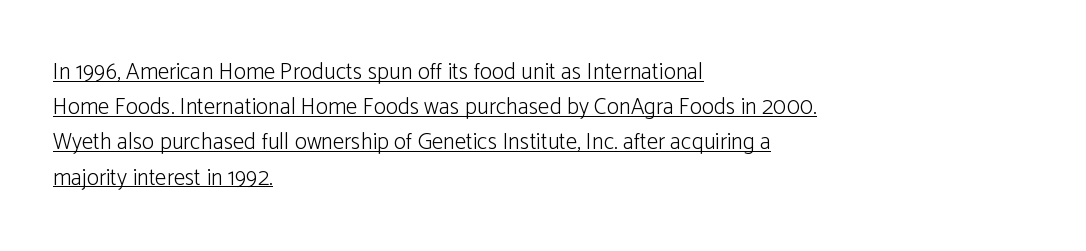
{"italic": "no", "bold": "no", "underline": "yes", "align": "left", "line_spacing": "normal", "line_spacing_ratio": 1.53, "letter_spacing": "normal", "letter_spacing_em": 0.0, "glyph_px": 23}
